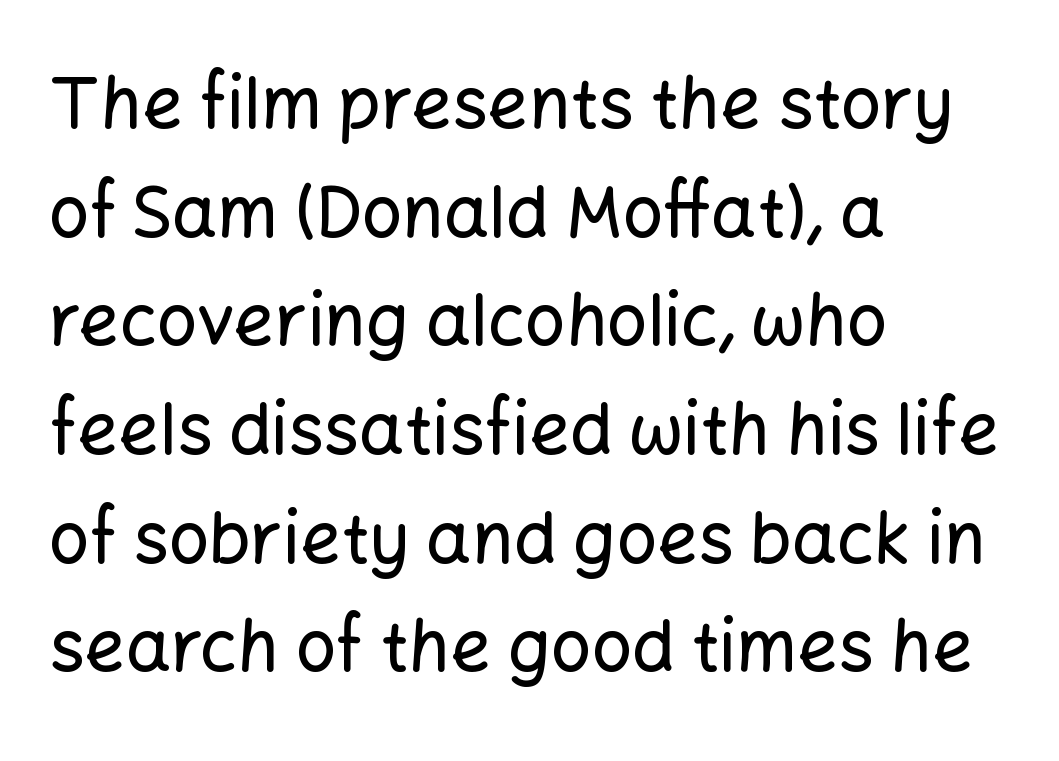
If you drew a line through each stem, it would be perfectly vertical. The letters sit at their default tracking, neither squeezed nor spread. Spacing verdict: proportional, widths tailored to each character. A normal amount of white space separates one row of letters from the next. Note: no serifs on the glyphs.
